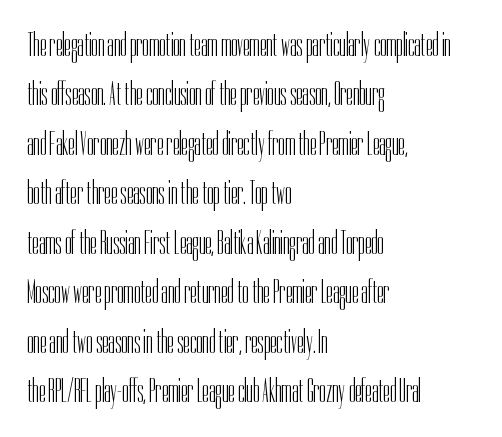
Nope, no serifs anywhere on these letters. Summary of weight: not heavy and not bold. Does the copy run flush right? No — it runs flush left. A typesetter would call this zero additional tracking. No word sits above an underline. The face used here is proportionally spaced, like ordinary book or web type.
